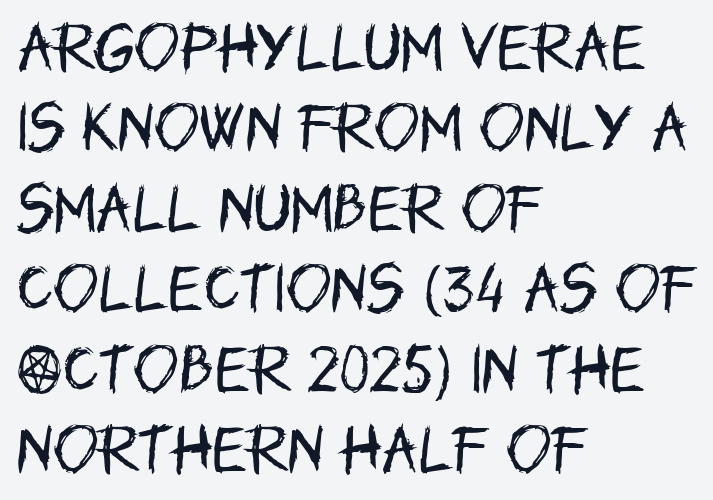
Here the designer chose a conventional face with non-uniform glyph widths. Horizontal alignment here is leftward, the default for most running prose. The typesetting does not lean heavy: it is not bold. Rule under the text: the space is simply empty.
